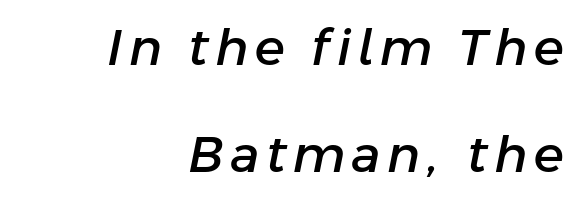
Q: Is the text italic (slanted)? A: Yes, it leans right by about 11 degrees.
Q: Is the text underlined? A: No.
Q: How is the paragraph aligned? A: Right-aligned.
Q: Is the spacing between lines tight, normal or loose? A: Loose.
Q: Width (condensed, normal, or wide)? A: Normal.
Q: Stroke contrast? A: Low.
Q: x-height? A: Medium.
Q: Monospaced? A: No.
